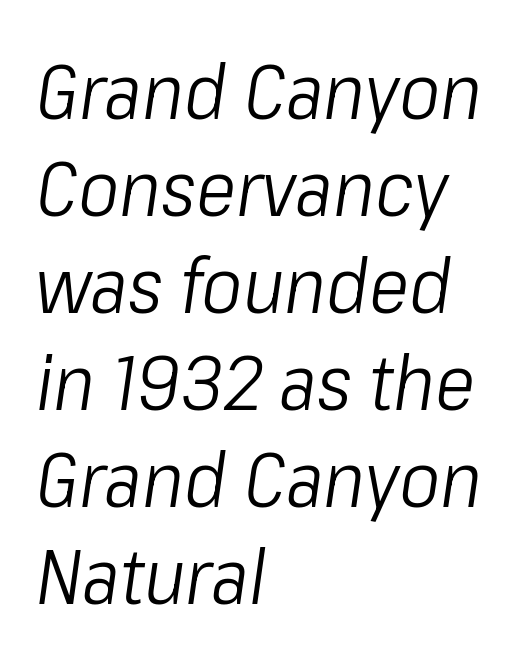
The passage shown is typed in a proportional face where columns would drift. Short note: letters normally spaced. The specimen reads as italic at a glance. These lines stack with their left ends in a neat column. Check under the words: just untouched page.
